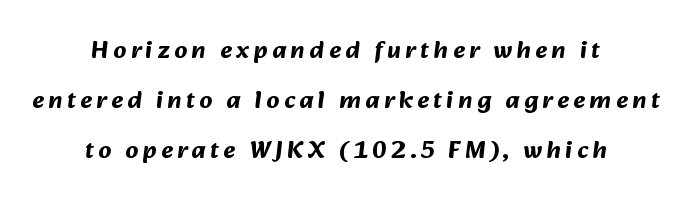
This rendering uses center alignment, leaving both contours irregular but symmetric. Chunky letters — that's bold for sure. The string is rendered with underlining switched off. Leading is clearly above the norm, producing a sparse column.
